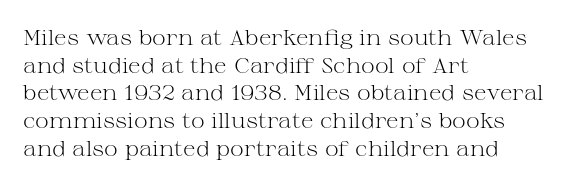
The image shows 21 px text type, upright; set left-aligned, normal line spacing (1.32x), normal letter spacing, not underlined.
